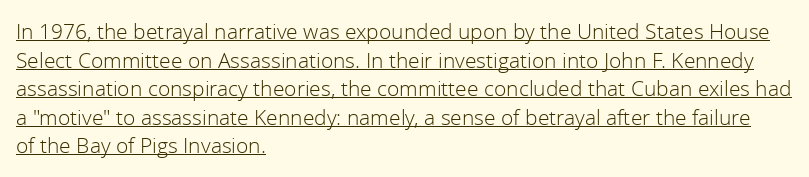
Q: Is the text bold? A: No.
Q: Is the text italic (slanted)? A: No, it is upright.
Q: Is the text underlined? A: Yes.
Q: How is the paragraph aligned? A: Left-aligned.
Q: Is the spacing between letters normal or unusually wide? A: Normal.
Q: Is the spacing between lines tight, normal or loose? A: Normal.
